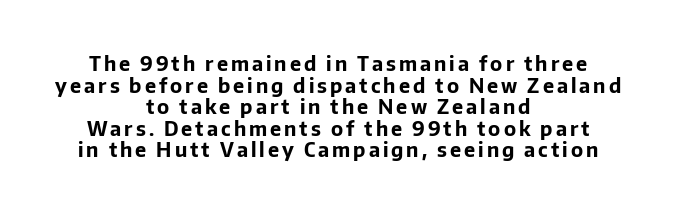
This sample uses an upright cut, with every glyph sitting square on the baseline. The words here are not underlined. The lines are packed closely together with very little leading. The strokes are fattened all the way to bold. Leftover space on each line is divided equally before and after the words.
